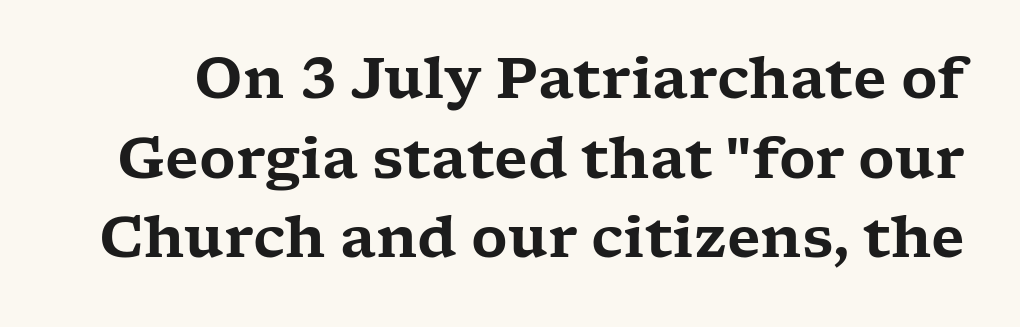
The image shows 56 px wide serif type, upright; set normal line spacing (1.42x), normal letter spacing, not underlined; low stroke contrast and a medium x-height.
